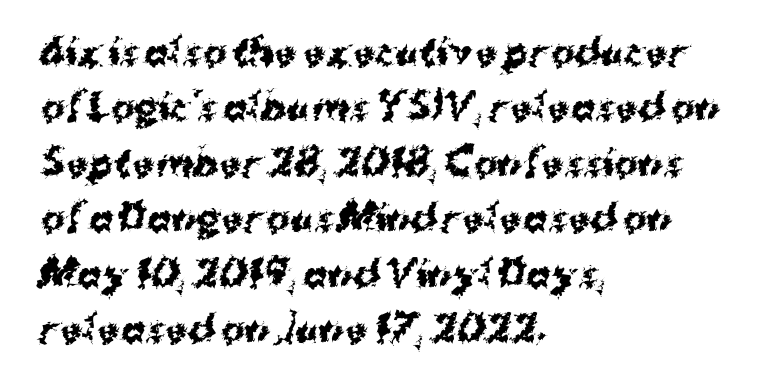
Q: Is the text bold? A: Yes.
Q: Is the text italic (slanted)? A: Yes.
Q: Is the typeface a serif or a sans-serif typeface? A: Sans-serif.
Q: Is the text underlined? A: No.
Q: How is the paragraph aligned? A: Left-aligned.
Q: Is the spacing between letters normal or unusually wide? A: Normal.
Q: Is the spacing between lines tight, normal or loose? A: Normal.
Q: Width (condensed, normal, or wide)? A: Normal.
Q: Stroke contrast? A: Medium.
Q: x-height? A: Medium.
Q: Monospaced? A: No.
